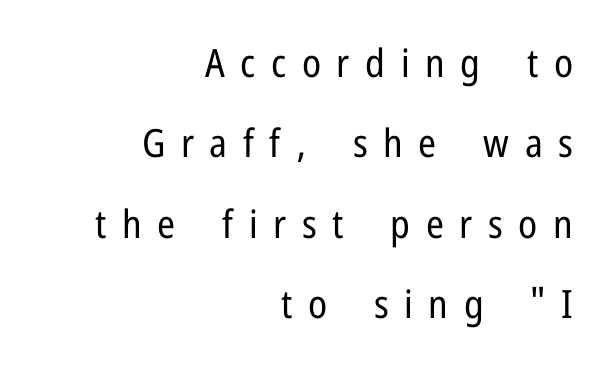
The space directly below the letters is spotless. Right-aligned paragraph, ragged on the left. These lines are composed in type without serifs. Is the letter spacing exaggerated? Yes — the characters are pushed far apart. Every stem runs plumb, perpendicular to the baseline. This block would shrink considerably if given ordinary leading; it's expanded now.
